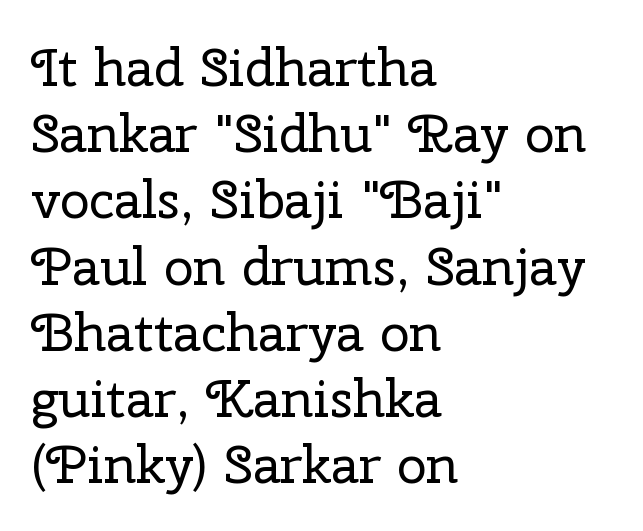
{"serif": "yes", "italic": "no", "bold": "no", "weight": "regular", "width": "normal", "stroke_contrast": "low", "x_height": "medium", "monospaced": "no", "underline": "no", "align": "left", "line_spacing": "normal", "line_spacing_ratio": 1.25, "letter_spacing": "normal", "letter_spacing_em": 0.0, "glyph_px": 53}
